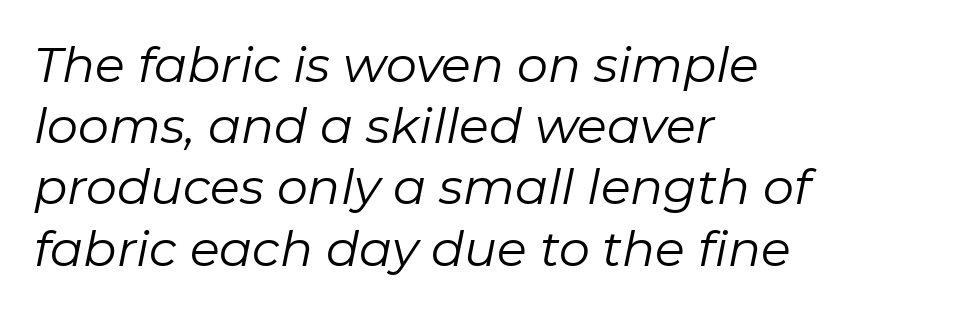
The image shows 49 px regular-weight type, italic (leaning right); set left-aligned, normal line spacing (1.25x), normal letter spacing, not underlined; low stroke contrast and a medium x-height.
